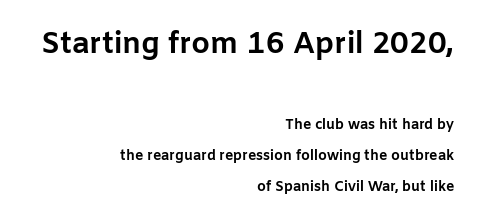
{"serif": "no", "italic": "no", "bold": "yes", "weight": "bold", "width": "normal", "stroke_contrast": "low", "x_height": "medium", "monospaced": "no", "underline": "no", "align": "right", "line_spacing": "loose", "line_spacing_ratio": 2.23, "letter_spacing": "normal", "letter_spacing_em": 0.0, "larger_block": "first", "size_ratio": 2.14, "glyph_px": 30}
